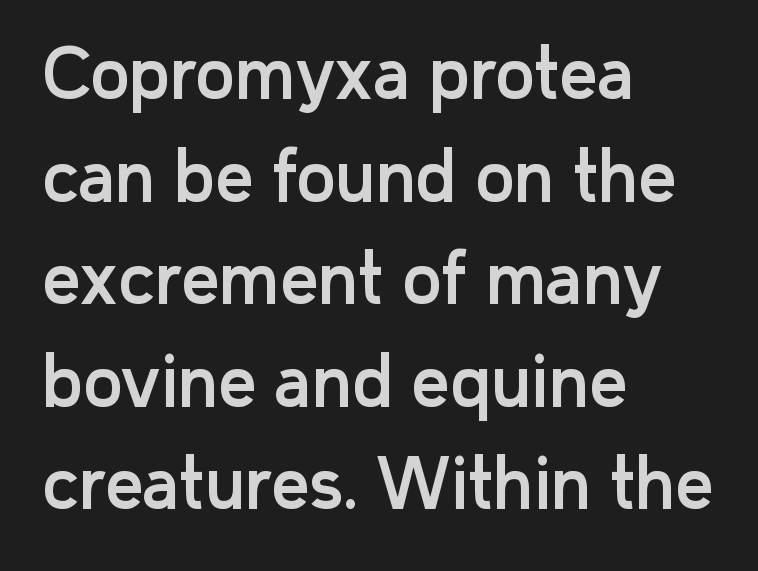
Q: Is the text italic (slanted)? A: No, it is upright.
Q: Is the typeface a serif or a sans-serif typeface? A: Sans-serif.
Q: Is the text underlined? A: No.
Q: How is the paragraph aligned? A: Left-aligned.
Q: Is the spacing between letters normal or unusually wide? A: Normal.
Q: Is the spacing between lines tight, normal or loose? A: Normal.
Q: Width (condensed, normal, or wide)? A: Normal.
Q: Stroke contrast? A: Low.
Q: x-height? A: Medium.
Q: Monospaced? A: No.
